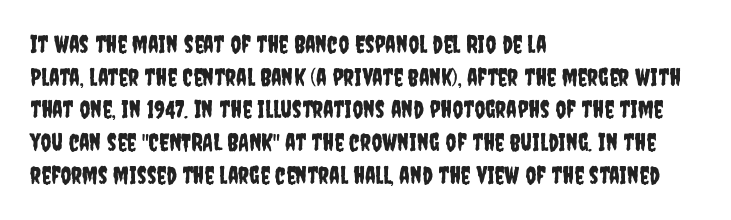
Q: Is the text italic (slanted)? A: No, it is upright.
Q: Is the text underlined? A: No.
Q: How is the paragraph aligned? A: Left-aligned.
Q: Is the spacing between letters normal or unusually wide? A: Normal.
Q: Is the spacing between lines tight, normal or loose? A: Normal.
